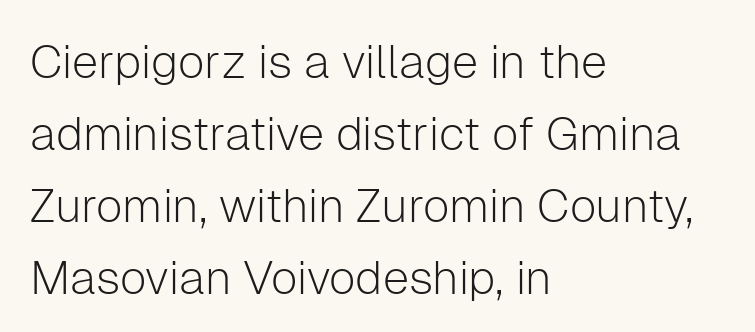
The face looks like a standard text weight, possibly lighter. The passage shown is typed in a proportional face where columns would drift. The space directly below the letters is spotless. Short and long lines alike share a common starting point at left. The space between consecutive lines is moderate.
